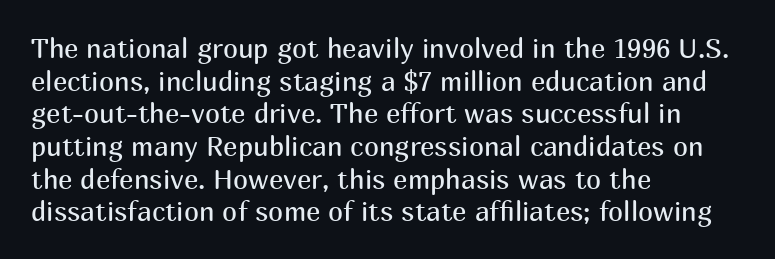
The image shows 27 px text type, upright; set left-aligned, line spacing 1.21x, normal letter spacing, not underlined.
